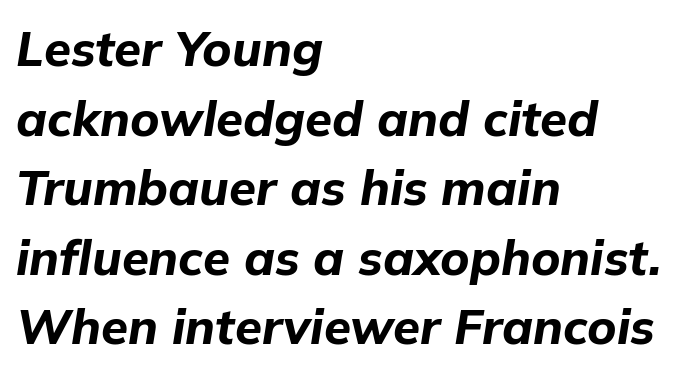
Q: Is the text bold? A: Yes.
Q: Is the text italic (slanted)? A: Yes, it leans right by about 9 degrees.
Q: Is the text underlined? A: No.
Q: How is the paragraph aligned? A: Left-aligned.
Q: Is the spacing between letters normal or unusually wide? A: Normal.
Q: Is the spacing between lines tight, normal or loose? A: Normal.
Q: Width (condensed, normal, or wide)? A: Normal.
Q: Stroke contrast? A: Low.
Q: x-height? A: Medium.
Q: Monospaced? A: No.
